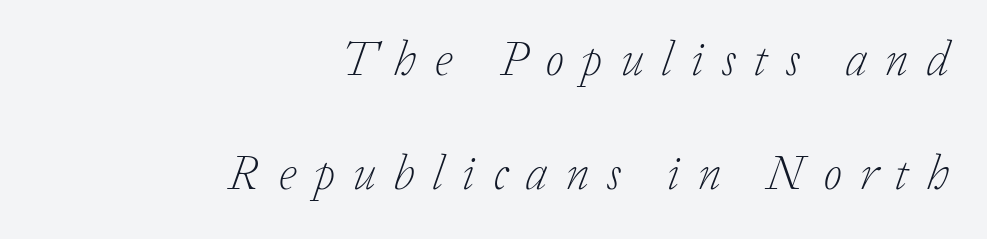
The image shows 48 px light serif type, italic (leaning right); set right-aligned, loose line spacing (2.37x), unusually wide letter spacing (+0.38 em), not underlined; low stroke contrast and a medium x-height.
